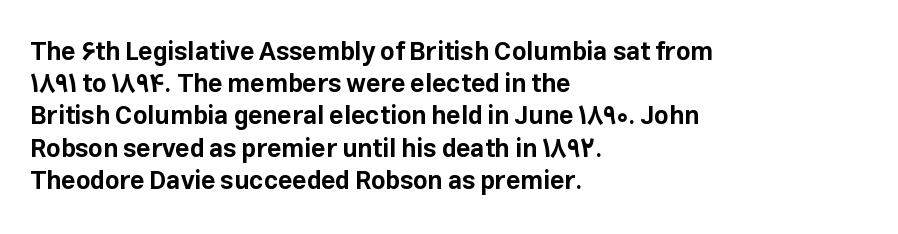
Q: Is the text bold? A: Yes.
Q: Is the text italic (slanted)? A: No, it is upright.
Q: Is the text underlined? A: No.
Q: How is the paragraph aligned? A: Left-aligned.
Q: Is the spacing between letters normal or unusually wide? A: Normal.
Q: Is the spacing between lines tight, normal or loose? A: Normal.
